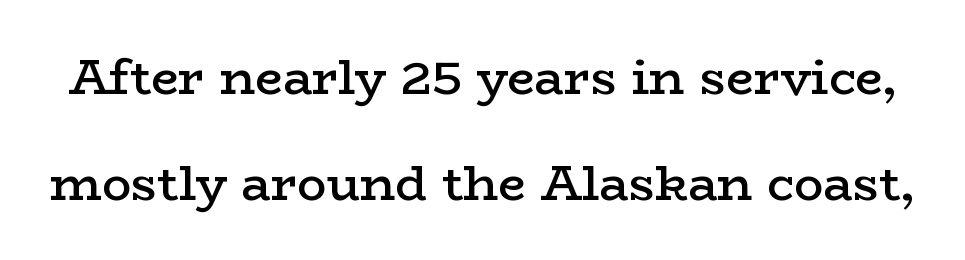
This sample has the flowing, uneven cadence of proportional lettering. The horizontal fit of the characters is conventional and even. The letters stand straight up with perfectly vertical stems. No word sits above an underline. Typographic density is moderately raised because the face is semibold. You could fit nearly another row in the gap between these rows.
